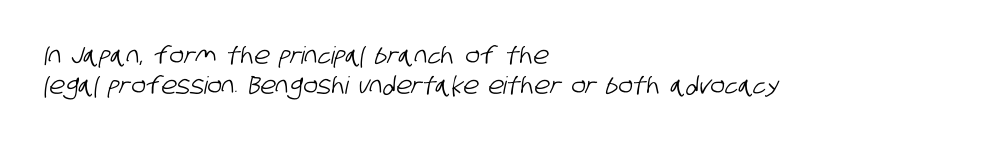
Q: Is the text underlined? A: No.
Q: How is the paragraph aligned? A: Left-aligned.
Q: Is the spacing between letters normal or unusually wide? A: Normal.
Q: Is the spacing between lines tight, normal or loose? A: Normal.
